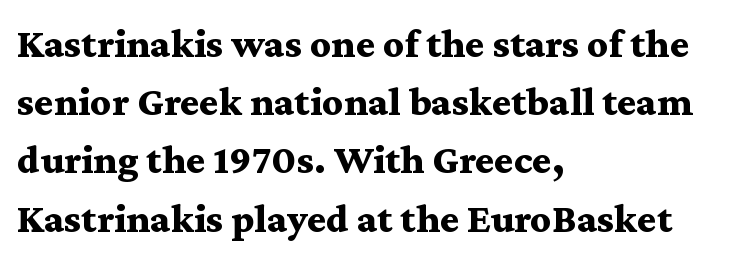
{"serif": "yes", "italic": "no", "bold": "yes", "weight": "bold", "width": "wide", "stroke_contrast": "medium", "x_height": "medium", "monospaced": "no", "underline": "no", "align": "left", "line_spacing": "normal", "line_spacing_ratio": 1.42, "letter_spacing": "normal", "letter_spacing_em": 0.0, "glyph_px": 41}
